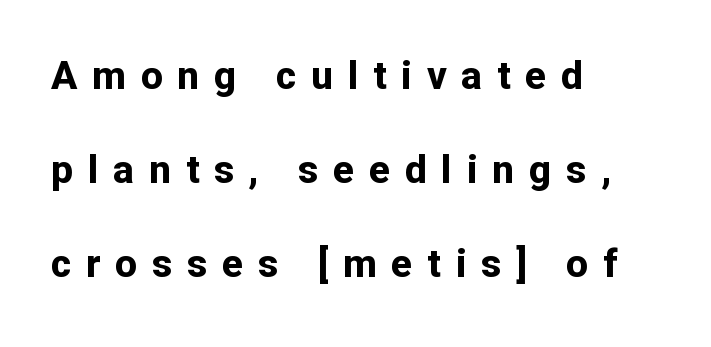
Q: Is the text bold? A: Yes.
Q: Is the text italic (slanted)? A: No, it is upright.
Q: Is the typeface a serif or a sans-serif typeface? A: Sans-serif.
Q: Is the text underlined? A: No.
Q: How is the paragraph aligned? A: Left-aligned.
Q: Is the spacing between letters normal or unusually wide? A: Unusually wide.
Q: Is the spacing between lines tight, normal or loose? A: Loose.
Q: Width (condensed, normal, or wide)? A: Normal.
Q: Stroke contrast? A: Low.
Q: x-height? A: Medium.
Q: Monospaced? A: No.
